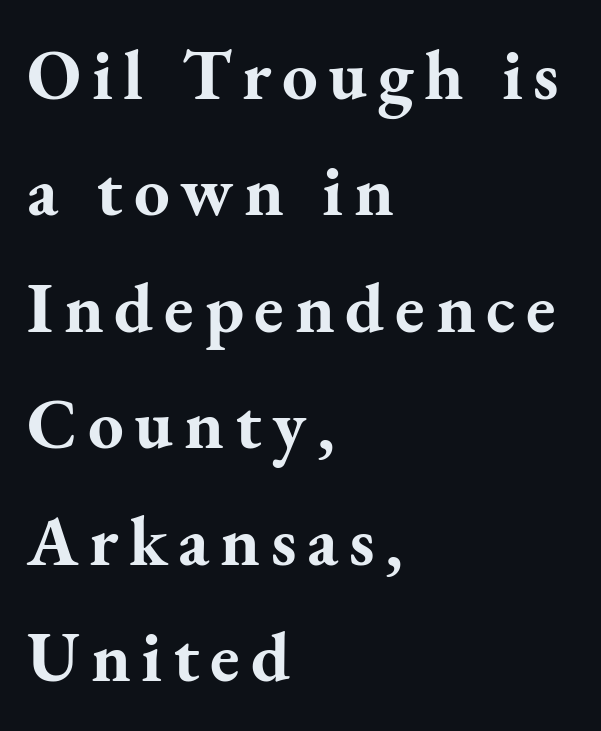
Strong, thick strokes mark this as bold type. The passage is arranged the way most books set body copy — flush left. Do the characters align in a grid? No, the font is proportional. Does the leading feel generous? No, just average. Serifs: yes, visible at the terminals of the letterforms.
